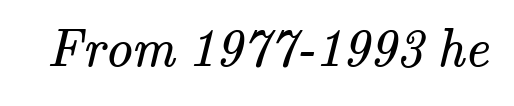
The image shows 53 px regular-weight serif type; set normal letter spacing, not underlined; medium stroke contrast and a small x-height.
